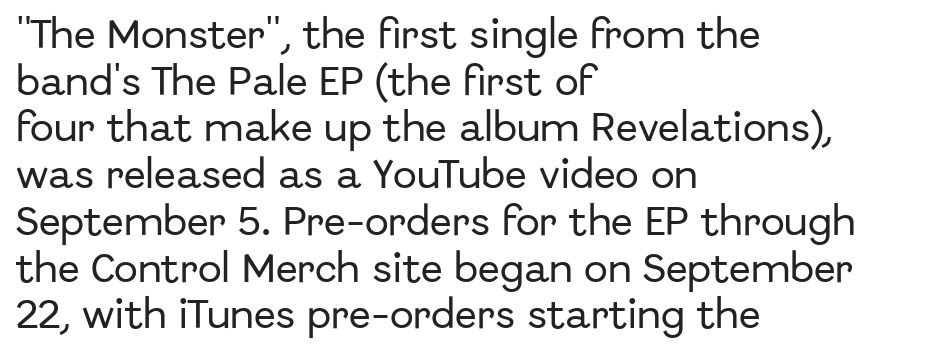
The image shows 32 px sans-serif type, upright; set left-aligned, normal line spacing (1.46x), normal letter spacing, not underlined; low stroke contrast and a medium x-height.
